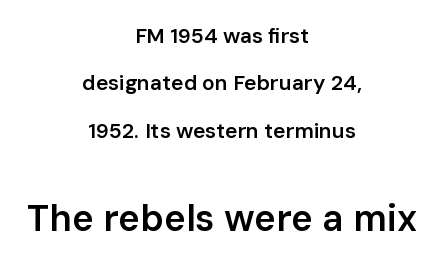
Q: Is the text bold? A: Semi-bold.
Q: Is the text italic (slanted)? A: No, it is upright.
Q: Is the typeface a serif or a sans-serif typeface? A: Sans-serif.
Q: Is the text underlined? A: No.
Q: How is the paragraph aligned? A: Centered.
Q: Is the spacing between letters normal or unusually wide? A: Normal.
Q: Is the spacing between lines tight, normal or loose? A: Loose.
Q: Which block of text is set in a larger size, the first (top) or the second (bottom)? A: The second (bottom) one.
Q: Width (condensed, normal, or wide)? A: Normal.
Q: Stroke contrast? A: Low.
Q: x-height? A: Medium.
Q: Monospaced? A: No.
